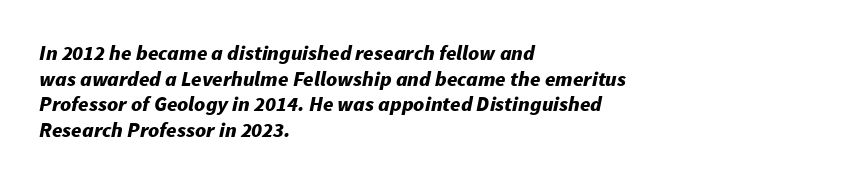
{"italic": "yes", "lean": "right", "slant_degrees": 11, "bold": "yes", "underline": "no", "align": "left", "line_spacing_ratio": 1.22, "letter_spacing": "normal", "letter_spacing_em": 0.0, "glyph_px": 21}
